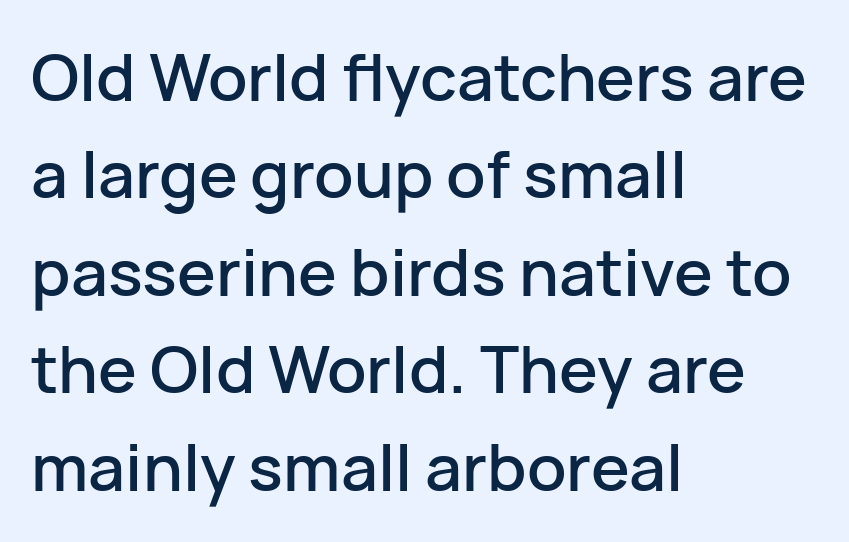
Every row of glyphs begins at an identical x-position on the left. It's the straight-up-and-down kind of type. If you measured baseline to baseline, you'd find a middling distance. There is no visible air inserted between adjacent glyphs.
